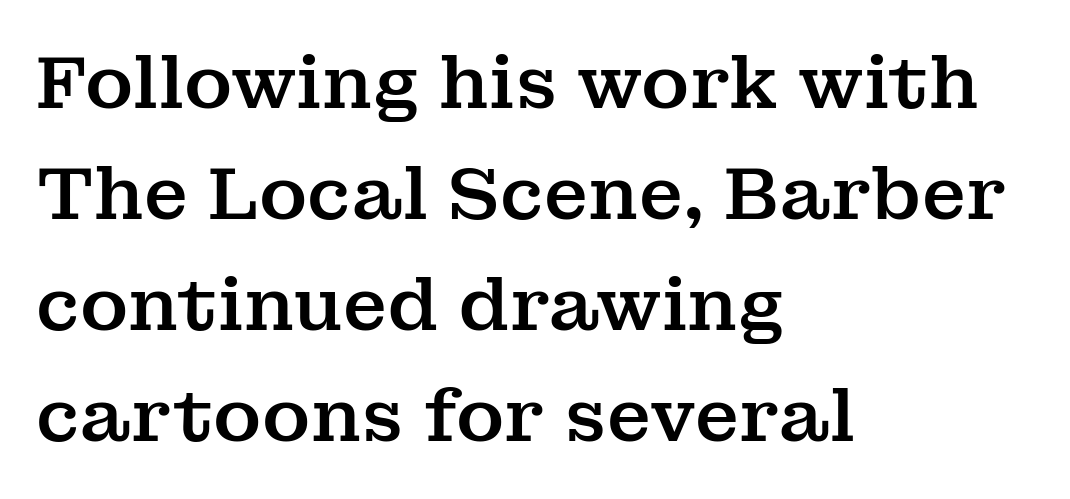
Q: Is the text italic (slanted)? A: No, it is upright.
Q: Is the typeface a serif or a sans-serif typeface? A: Serif.
Q: Is the text underlined? A: No.
Q: How is the paragraph aligned? A: Left-aligned.
Q: Is the spacing between letters normal or unusually wide? A: Normal.
Q: Is the spacing between lines tight, normal or loose? A: Normal.
Q: Width (condensed, normal, or wide)? A: Normal.
Q: Stroke contrast? A: Medium.
Q: x-height? A: Medium.
Q: Monospaced? A: No.
